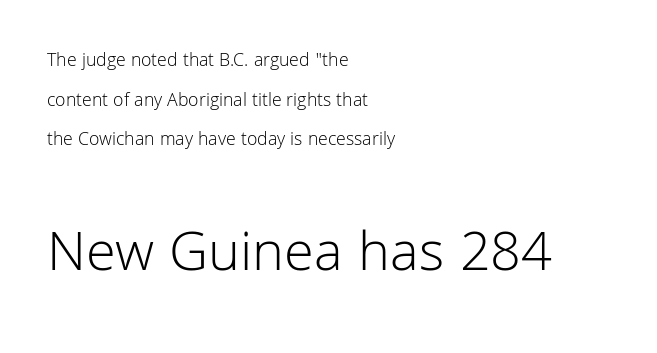
Q: Is the text bold? A: No.
Q: Is the text italic (slanted)? A: No, it is upright.
Q: Is the typeface a serif or a sans-serif typeface? A: Sans-serif.
Q: Is the text underlined? A: No.
Q: How is the paragraph aligned? A: Left-aligned.
Q: Is the spacing between letters normal or unusually wide? A: Normal.
Q: Is the spacing between lines tight, normal or loose? A: Loose.
Q: Which block of text is set in a larger size, the first (top) or the second (bottom)? A: The second (bottom) one.
Q: Width (condensed, normal, or wide)? A: Normal.
Q: Stroke contrast? A: Low.
Q: x-height? A: Medium.
Q: Monospaced? A: No.
